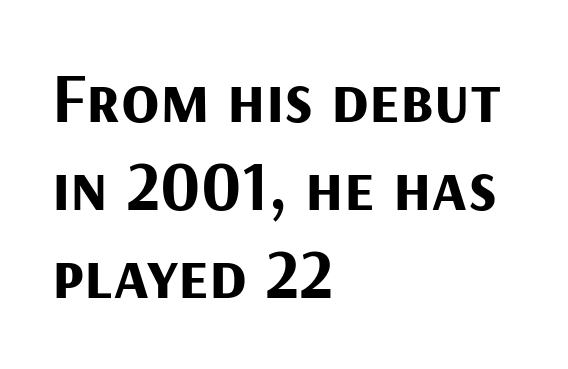
{"serif": "no", "italic": "no", "bold": "yes", "weight": "bold", "width": "normal", "stroke_contrast": "medium", "x_height": "medium", "monospaced": "no", "underline": "no", "align": "left", "line_spacing": "normal", "line_spacing_ratio": 1.26, "letter_spacing": "normal", "letter_spacing_em": 0.0, "glyph_px": 70}
